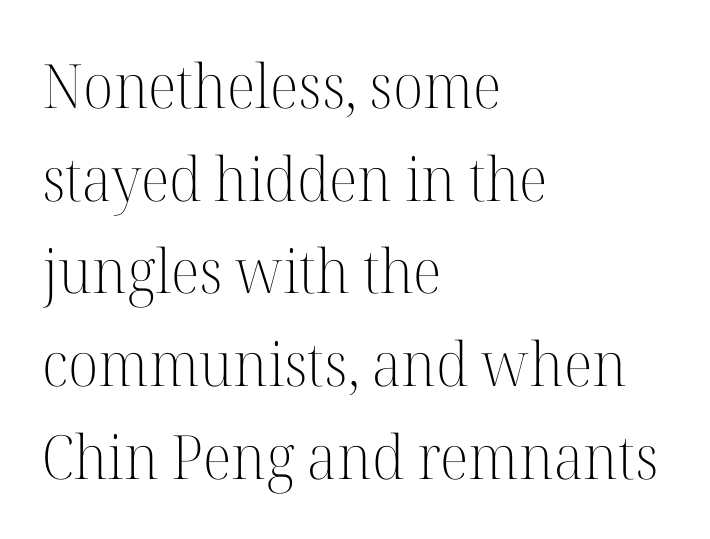
The space directly below the letters is spotless. The rows are spaced the way most documents space them. The face used here is proportionally spaced, like ordinary book or web type. Reading down the block, your eye returns to a fixed left position each line. Every stem runs plumb, perpendicular to the baseline.
